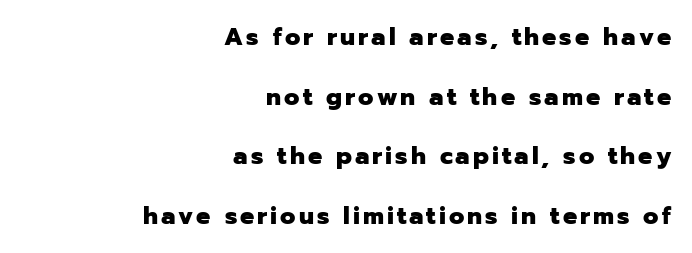
Q: Is the text bold? A: Yes.
Q: Is the text italic (slanted)? A: No, it is upright.
Q: Is the text underlined? A: No.
Q: How is the paragraph aligned? A: Right-aligned.
Q: Is the spacing between lines tight, normal or loose? A: Loose.
